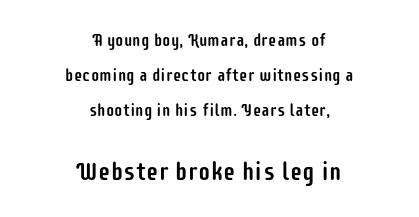
Here the glyphs are tracked normally, forming tight word shapes. Descenders hang freely into open space. Upright lettering throughout. A student would notice the bottom passage is typeset larger than what precedes it.
